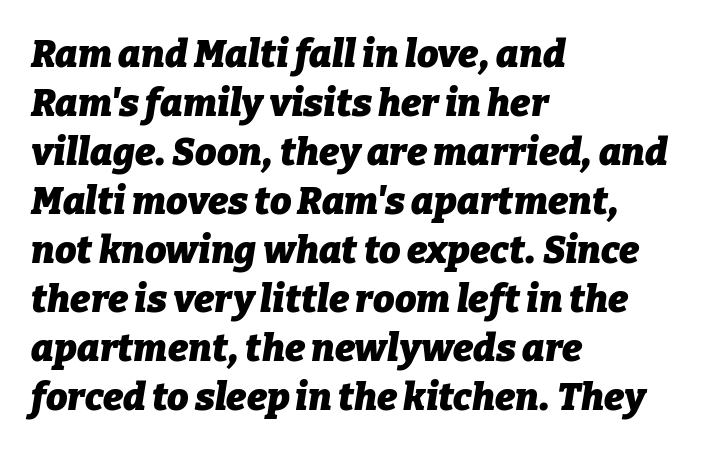
The image shows 38 px heavy type, italic (leaning right); set left-aligned, normal line spacing (1.29x), normal letter spacing, not underlined; low stroke contrast and a medium x-height.
